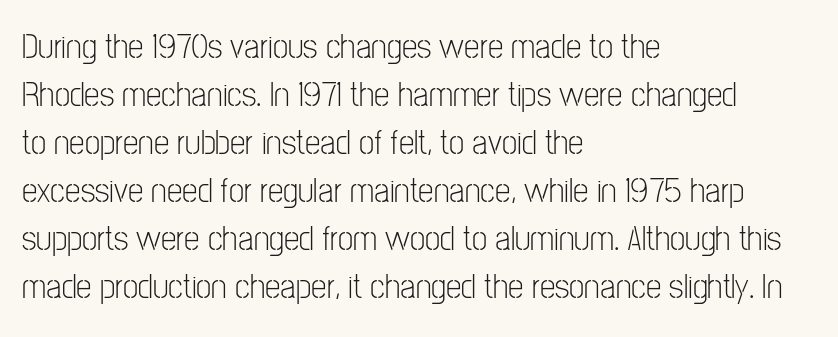
Unlike a traditional serif, this face leaves its strokes unadorned. Alignment: flush left. Looks like regular typesetting: each glyph gets only the width it needs. The zone under the glyphs is completely vacant.
